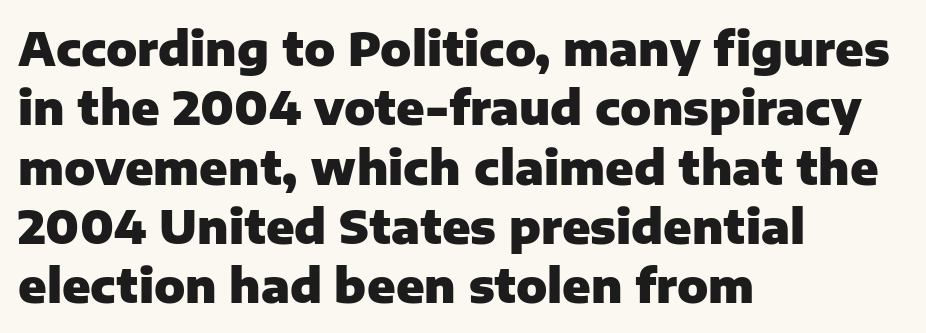
Q: Is the text bold? A: Yes.
Q: Is the text italic (slanted)? A: No, it is upright.
Q: Is the typeface a serif or a sans-serif typeface? A: Sans-serif.
Q: Is the text underlined? A: No.
Q: How is the paragraph aligned? A: Left-aligned.
Q: Is the spacing between letters normal or unusually wide? A: Normal.
Q: Is the spacing between lines tight, normal or loose? A: Normal.
Q: Width (condensed, normal, or wide)? A: Normal.
Q: Stroke contrast? A: Low.
Q: x-height? A: Medium.
Q: Monospaced? A: No.
